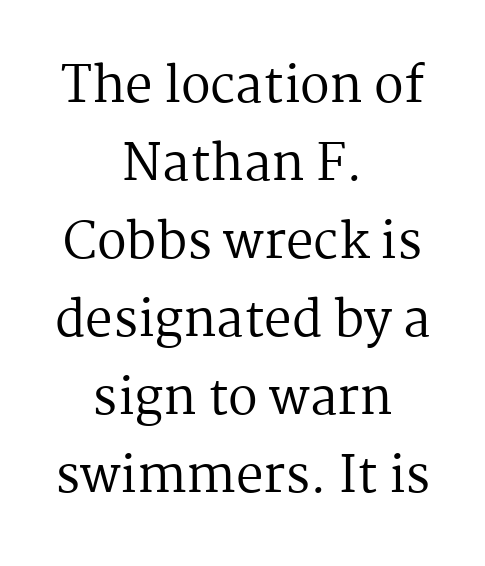
The image shows 49 px regular-weight serif type, upright; set centered, normal line spacing (1.59x), normal letter spacing, not underlined; medium stroke contrast and a medium x-height.
